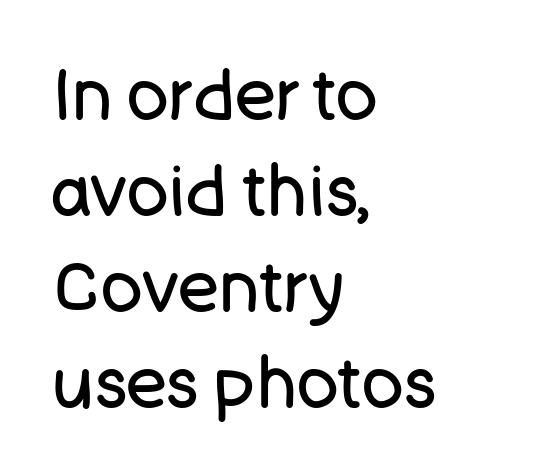
The image shows 69 px regular-weight sans-serif type, upright; set left-aligned, normal line spacing (1.39x), normal letter spacing, not underlined; low stroke contrast and a large x-height.
